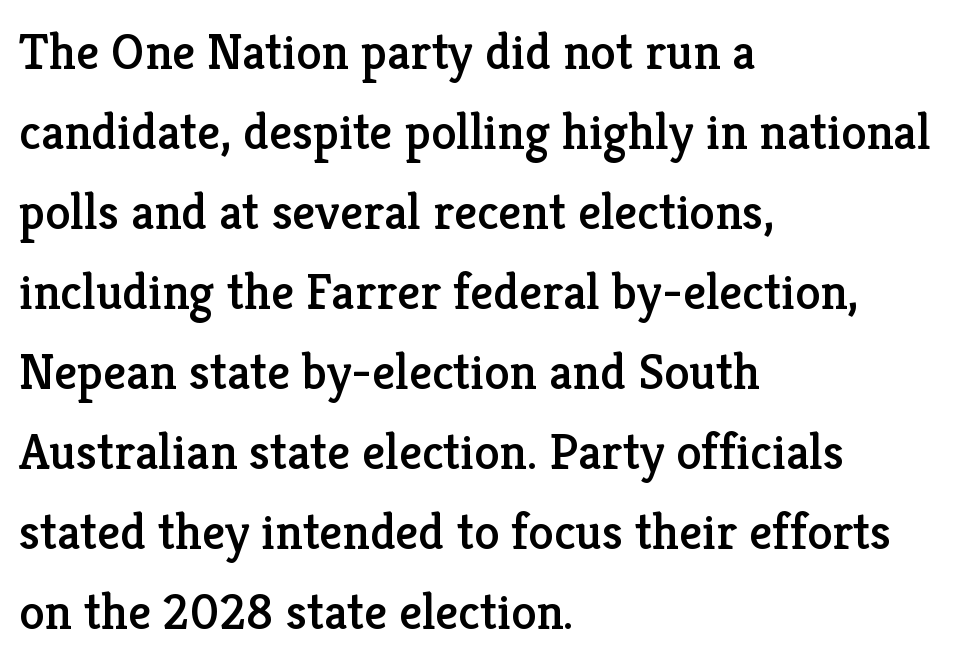
The image shows 51 px serif type, upright; set left-aligned, normal line spacing (1.57x), normal letter spacing, not underlined; low stroke contrast and a medium x-height.
